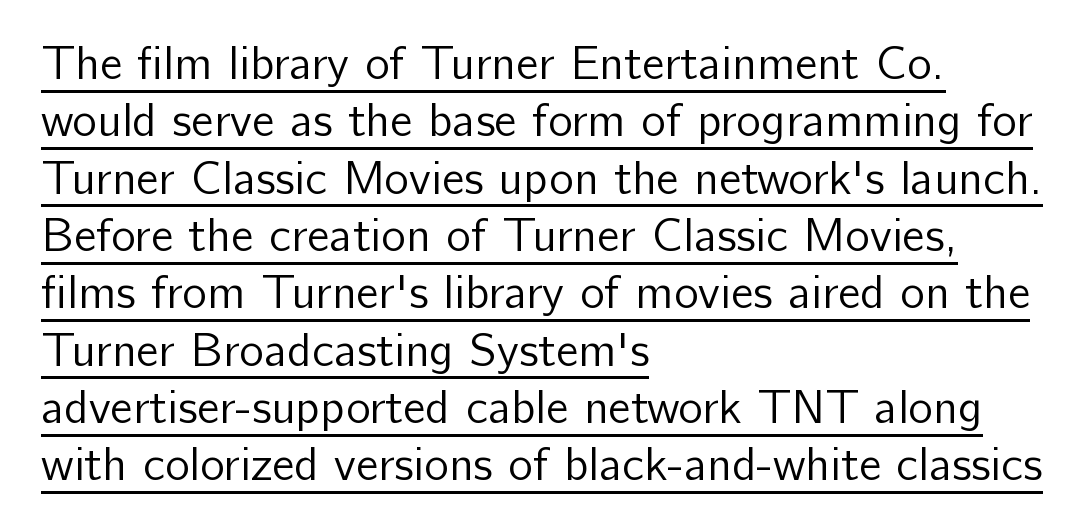
{"serif": "no", "italic": "no", "bold": "no", "weight": "regular", "width": "normal", "stroke_contrast": "low", "x_height": "medium", "monospaced": "no", "underline": "yes", "align": "left", "line_spacing_ratio": 1.22, "letter_spacing": "normal", "letter_spacing_em": 0.0, "glyph_px": 47}
